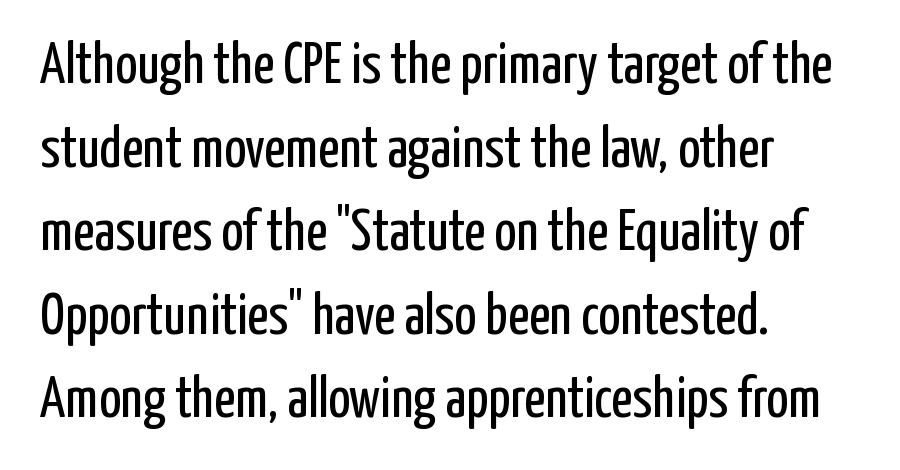
Q: Is the text bold? A: No.
Q: Is the text italic (slanted)? A: No, it is upright.
Q: Is the typeface a serif or a sans-serif typeface? A: Sans-serif.
Q: Is the text underlined? A: No.
Q: How is the paragraph aligned? A: Left-aligned.
Q: Is the spacing between letters normal or unusually wide? A: Normal.
Q: Is the spacing between lines tight, normal or loose? A: Normal.
Q: Width (condensed, normal, or wide)? A: Condensed.
Q: Stroke contrast? A: Low.
Q: x-height? A: Medium.
Q: Monospaced? A: No.
